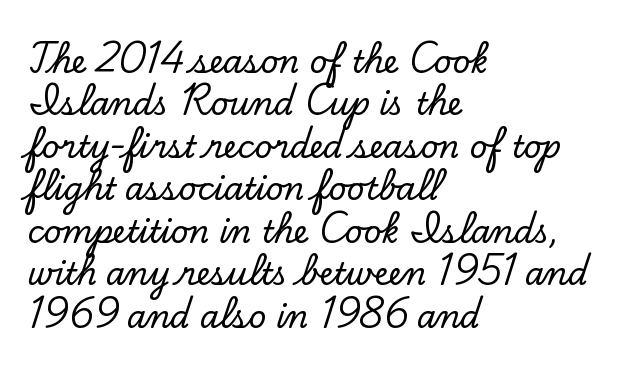
{"serif": "yes", "width": "normal", "stroke_contrast": "low", "x_height": "small", "monospaced": "no", "underline": "no", "align": "left", "line_spacing": "normal", "line_spacing_ratio": 1.37, "letter_spacing": "normal", "letter_spacing_em": 0.0, "glyph_px": 31}
